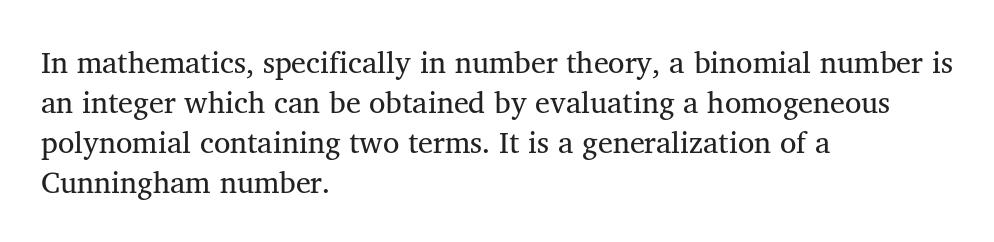
{"serif": "yes", "bold": "no", "weight": "regular", "width": "normal", "stroke_contrast": "medium", "x_height": "medium", "monospaced": "no", "underline": "no", "align": "left", "line_spacing": "normal", "line_spacing_ratio": 1.33, "letter_spacing": "normal", "letter_spacing_em": 0.0, "glyph_px": 30}
